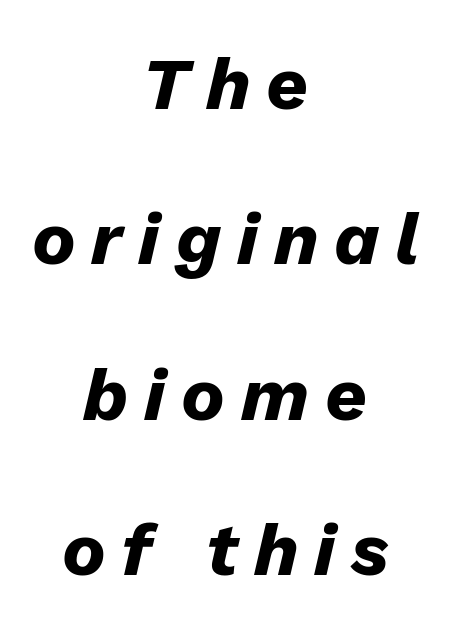
{"italic": "yes", "lean": "right", "slant_degrees": 13, "bold": "yes", "weight": "heavy", "width": "normal", "stroke_contrast": "low", "x_height": "medium", "monospaced": "no", "underline": "no", "align": "center", "line_spacing": "loose", "line_spacing_ratio": 2.13, "letter_spacing": "wide", "letter_spacing_em": 0.22, "glyph_px": 73}
